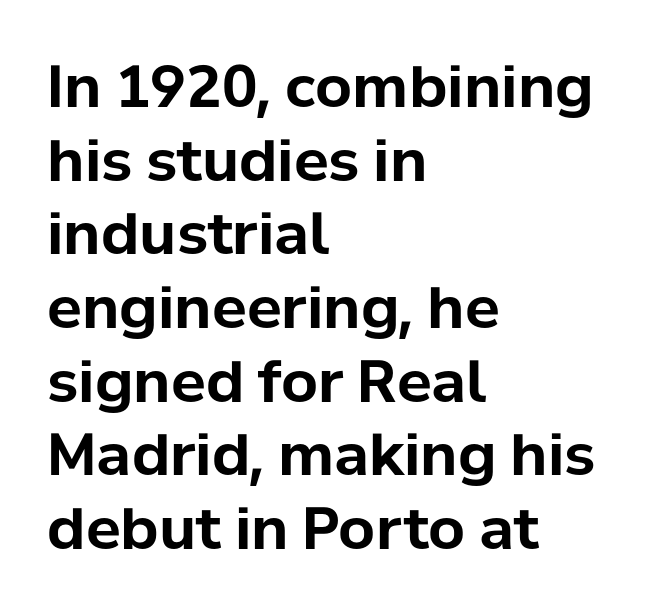
{"serif": "no", "italic": "no", "bold": "yes", "weight": "bold", "width": "normal", "stroke_contrast": "low", "x_height": "medium", "monospaced": "no", "underline": "no", "align": "left", "line_spacing": "normal", "line_spacing_ratio": 1.27, "letter_spacing": "normal", "letter_spacing_em": 0.0, "glyph_px": 58}
